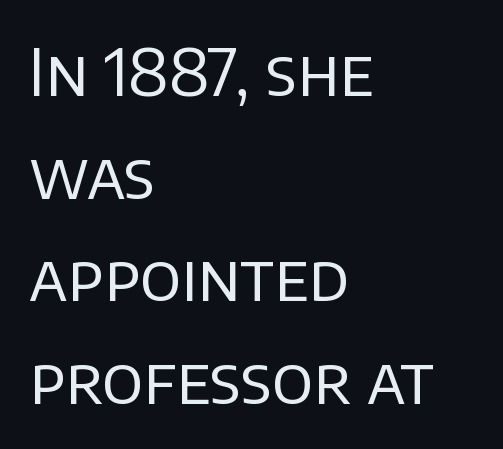
The image shows 65 px regular-weight sans-serif type, upright; set left-aligned, normal line spacing (1.58x), normal letter spacing, not underlined; low stroke contrast and a large x-height.
